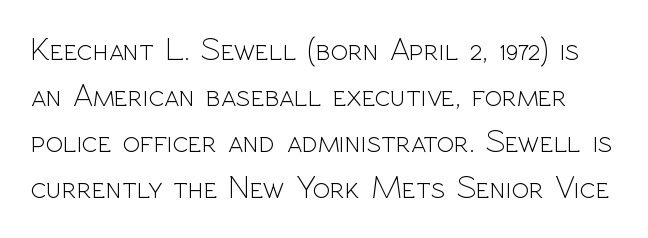
The letters sit at their default tracking, neither squeezed nor spread. Here the designer chose a conventional face with non-uniform glyph widths. Stem width sits at or under what a default text font uses. Is there much room between lines? A standard amount, neither cramped nor airy.
